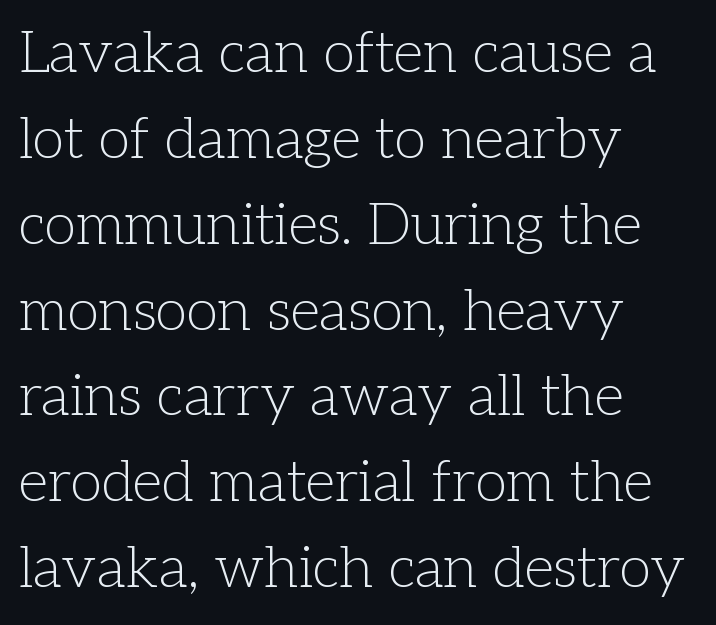
In CSS terms this would be text-align: left. Words float on clear page, feet unadorned. Note the varied advance widths — an 'i' is clearly narrower than an 'm'. Each new line begins a customary step beneath the previous one.
